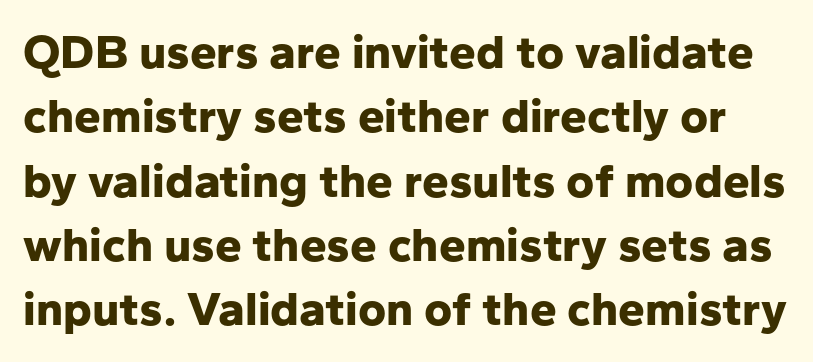
The image shows 48 px bold sans-serif type, upright; set normal line spacing (1.34x), normal letter spacing, not underlined; low stroke contrast and a medium x-height.
